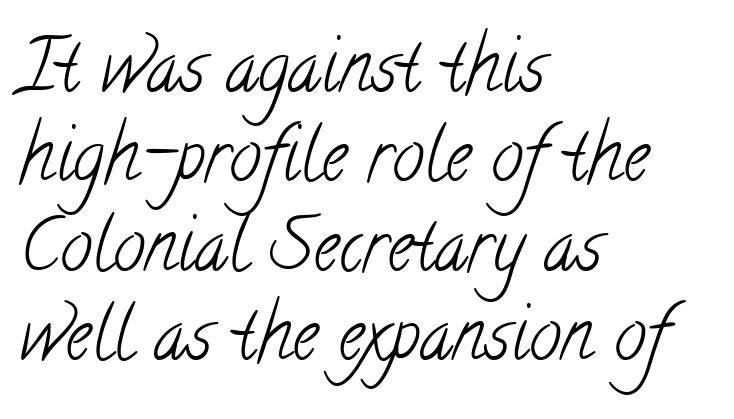
The image shows 72 px light, condensed serif type; set left-aligned, line spacing 1.24x, normal letter spacing, not underlined; low stroke contrast and a small x-height.
